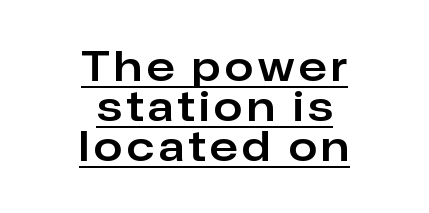
Q: Is the text italic (slanted)? A: No, it is upright.
Q: Is the typeface a serif or a sans-serif typeface? A: Sans-serif.
Q: Is the text underlined? A: Yes.
Q: How is the paragraph aligned? A: Centered.
Q: Is the spacing between lines tight, normal or loose? A: Tight.
Q: Width (condensed, normal, or wide)? A: Normal.
Q: Stroke contrast? A: Low.
Q: x-height? A: Medium.
Q: Monospaced? A: No.
